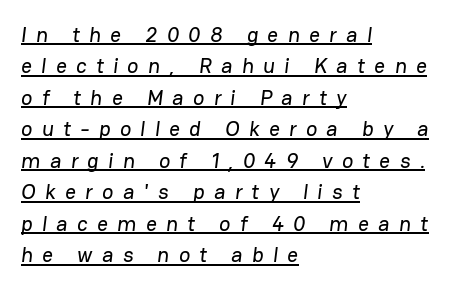
The image shows 21 px text type; set left-aligned, normal line spacing (1.5x), unusually wide letter spacing (+0.45 em), underlined.
